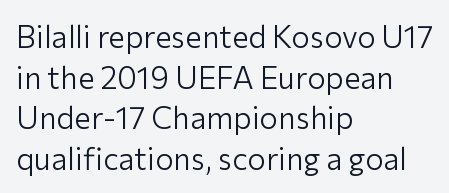
{"serif": "no", "italic": "no", "bold": "no", "weight": "light", "width": "normal", "stroke_contrast": "low", "x_height": "medium", "monospaced": "no", "underline": "no", "align": "left", "line_spacing": "normal", "line_spacing_ratio": 1.31, "letter_spacing": "normal", "letter_spacing_em": 0.0, "glyph_px": 31}
